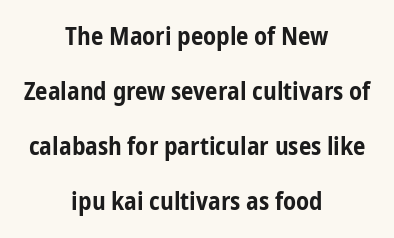
Q: Is the text bold? A: Yes.
Q: Is the text italic (slanted)? A: No, it is upright.
Q: Is the text underlined? A: No.
Q: How is the paragraph aligned? A: Centered.
Q: Is the spacing between letters normal or unusually wide? A: Normal.
Q: Is the spacing between lines tight, normal or loose? A: Loose.
